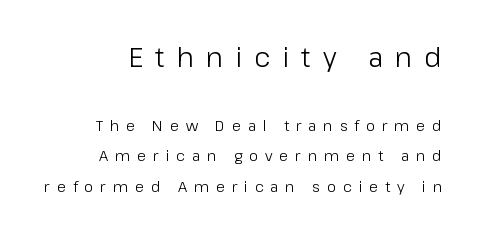
{"italic": "no", "bold": "no", "underline": "no", "align": "right", "line_spacing": "loose", "line_spacing_ratio": 2.02, "letter_spacing": "wide", "letter_spacing_em": 0.45, "larger_block": "first", "size_ratio": 1.8, "glyph_px": 27}
